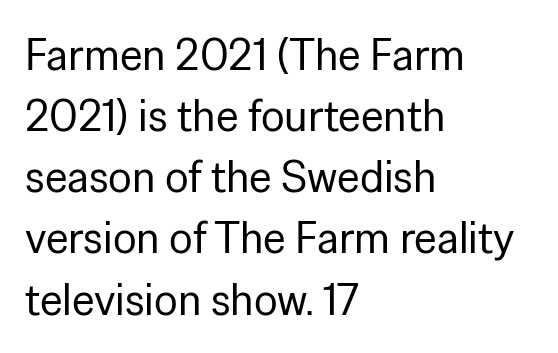
Q: Is the text bold? A: No.
Q: Is the text italic (slanted)? A: No, it is upright.
Q: Is the typeface a serif or a sans-serif typeface? A: Sans-serif.
Q: Is the text underlined? A: No.
Q: How is the paragraph aligned? A: Left-aligned.
Q: Is the spacing between letters normal or unusually wide? A: Normal.
Q: Is the spacing between lines tight, normal or loose? A: Normal.
Q: Width (condensed, normal, or wide)? A: Normal.
Q: Stroke contrast? A: Low.
Q: x-height? A: Medium.
Q: Monospaced? A: No.
